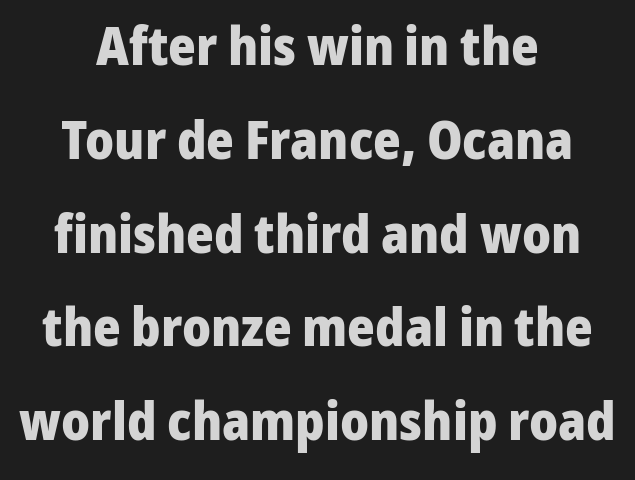
Q: Is the text bold? A: Yes.
Q: Is the text italic (slanted)? A: No, it is upright.
Q: Is the typeface a serif or a sans-serif typeface? A: Sans-serif.
Q: Is the text underlined? A: No.
Q: How is the paragraph aligned? A: Centered.
Q: Is the spacing between letters normal or unusually wide? A: Normal.
Q: Width (condensed, normal, or wide)? A: Normal.
Q: Stroke contrast? A: Low.
Q: x-height? A: Medium.
Q: Monospaced? A: No.
